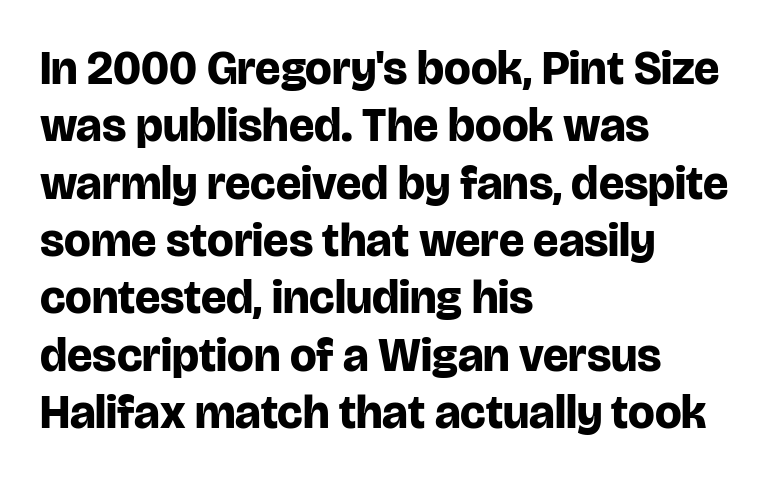
Stroke thickness is high; the sample reads as a true bold. Examine the stroke ends and you'll find no serifs. Designer's note — italics off, roman on. Letter spacing: default.
